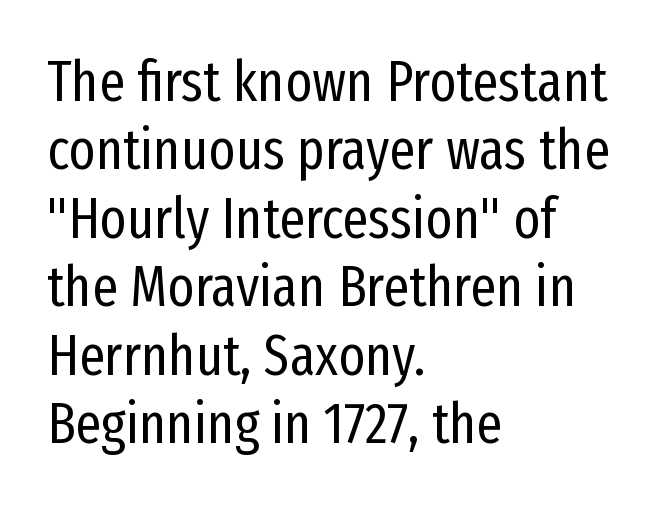
The face looks like a standard text weight, possibly lighter. The face used here is proportionally spaced, like ordinary book or web type. Honestly, the letter spacing is just normal — you wouldn't notice it. Descenders are the only things crossing below the line. Stroke terminals: plain, sans-serif.
